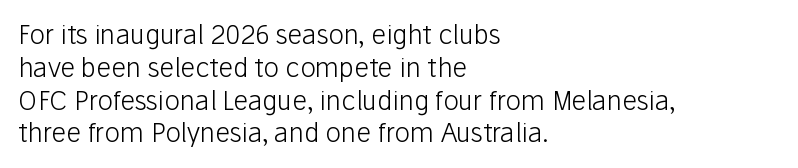
{"italic": "no", "bold": "no", "underline": "no", "align": "left", "line_spacing": "normal", "line_spacing_ratio": 1.26, "letter_spacing": "normal", "letter_spacing_em": 0.0, "glyph_px": 26}
